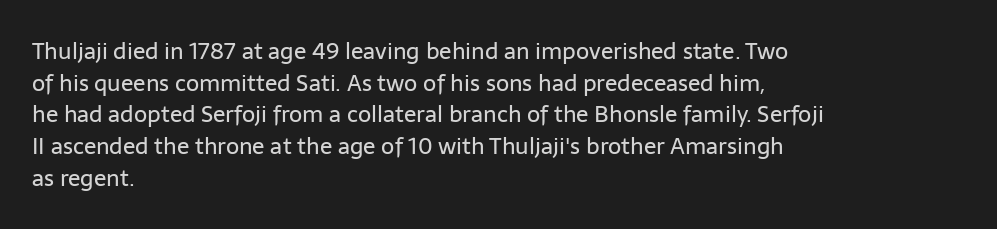
A roman cut, with each character standing at attention. Line spacing here is normal. The text block is weighted toward the left margin, trailing off unevenly rightward. Lines of text with bare space underneath. Nothing unusual about the tracking: characters are spaced as the font intends. A quiet, ordinary-to-light weight characterises the typeface.
